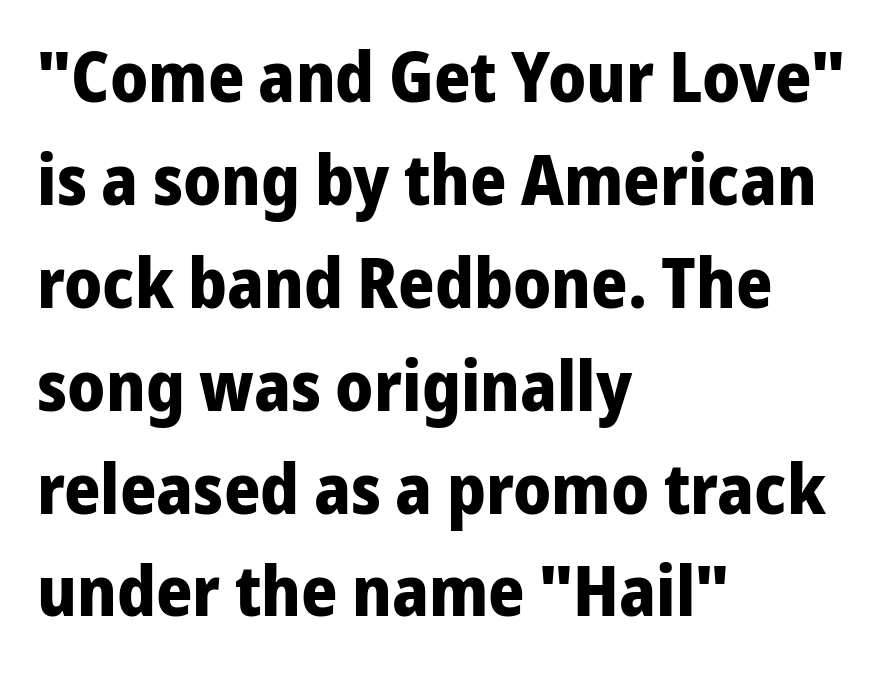
Is this a fixed-width face? No — the glyphs have proportional, varying widths. Nothing sits at the stroke ends, so this counts as sans-serif. Short and long lines alike share a common starting point at left. Descenders are the only things crossing below the line. Compared with an ordinary text face, these strokes are far heavier — a full bold.
